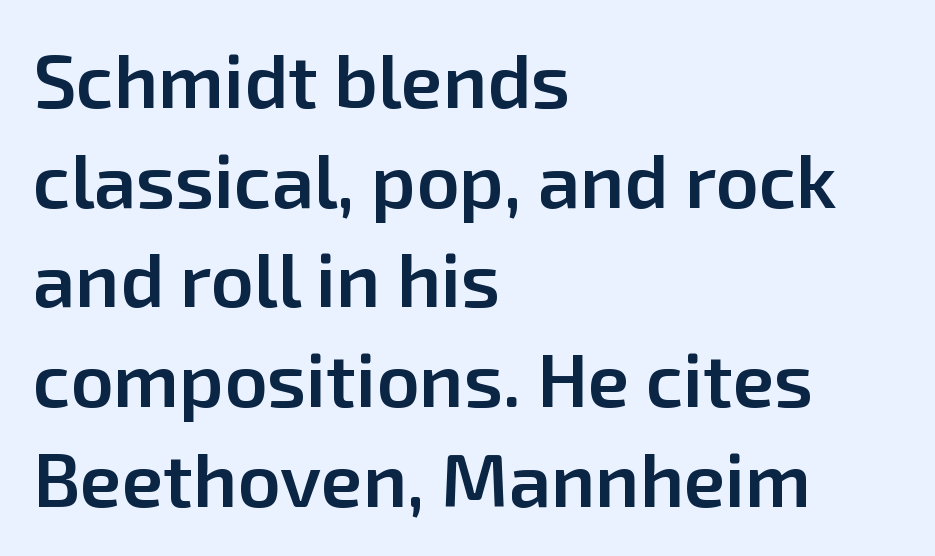
{"serif": "no", "italic": "no", "bold": "semi", "weight": "semibold", "width": "normal", "stroke_contrast": "low", "x_height": "medium", "monospaced": "no", "underline": "no", "align": "left", "line_spacing": "normal", "line_spacing_ratio": 1.33, "letter_spacing": "normal", "letter_spacing_em": 0.0, "glyph_px": 75}
